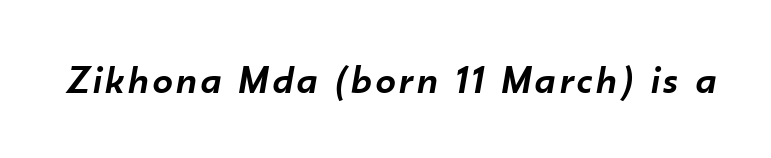
{"italic": "yes", "lean": "right", "slant_degrees": 10, "bold": "semi", "weight": "semibold", "width": "normal", "stroke_contrast": "low", "x_height": "small", "monospaced": "no", "underline": "no", "glyph_px": 40}
